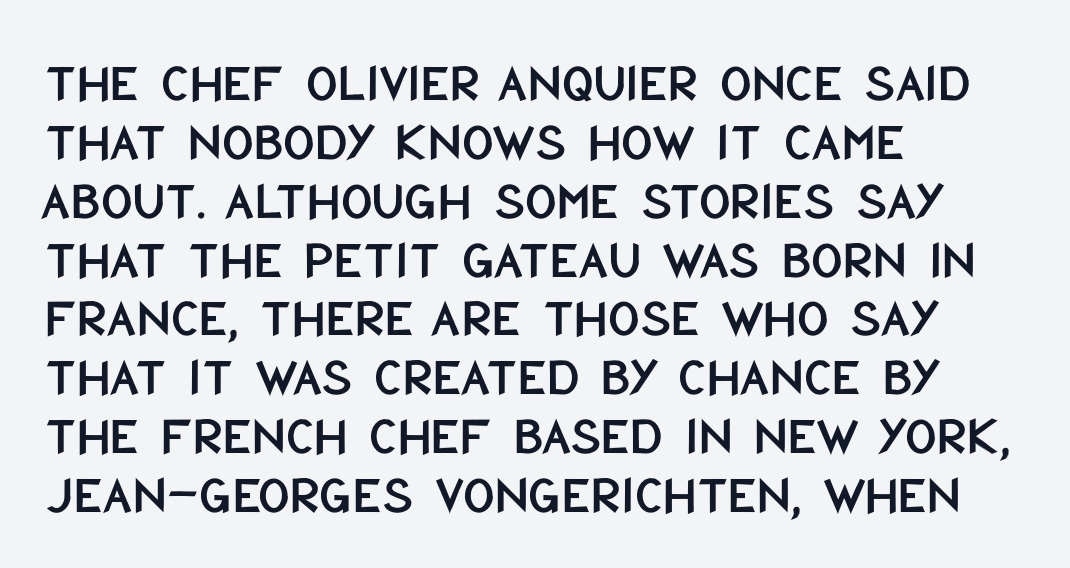
The image shows 55 px condensed sans-serif type, upright; set left-aligned, tight line spacing (1.07x), normal letter spacing, not underlined; low stroke contrast and a large x-height.
